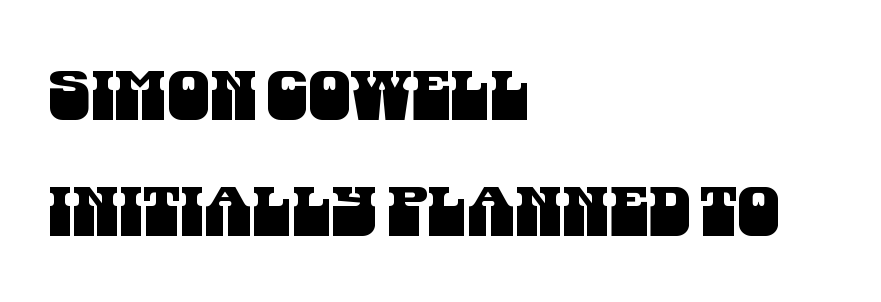
Q: Is the typeface a serif or a sans-serif typeface? A: Sans-serif.
Q: Is the text underlined? A: No.
Q: How is the paragraph aligned? A: Left-aligned.
Q: Is the spacing between letters normal or unusually wide? A: Normal.
Q: Width (condensed, normal, or wide)? A: Condensed.
Q: Stroke contrast? A: Medium.
Q: x-height? A: Large.
Q: Monospaced? A: No.
